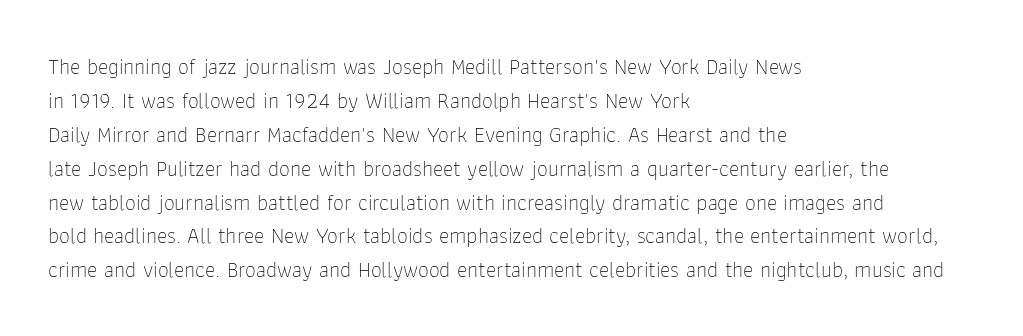
These lines stack with their left ends in a neat column. Any mark beneath the type? The region is blank. Short note: letters normally spaced. The type sits square on the baseline with zero lean.
